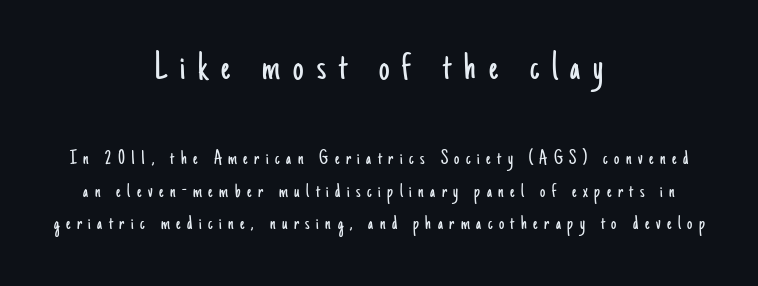
Just letters on the line, the space beneath them empty. No chunkiness to these letters — they're not bold. Posture: upright roman. Quick note: interline space is typical. Tracking here is generous; glyphs stand well apart from one another.
